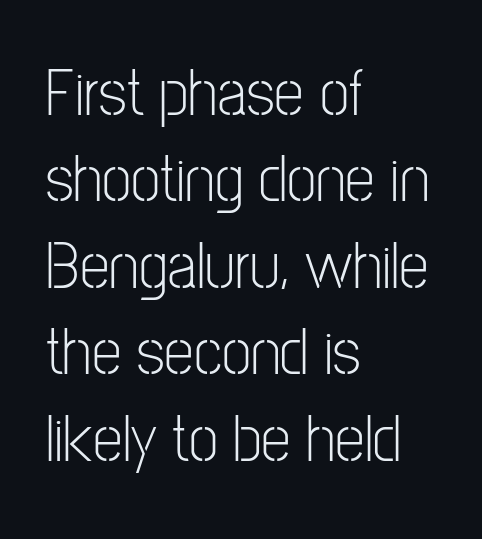
{"serif": "no", "italic": "no", "bold": "no", "weight": "light", "width": "condensed", "stroke_contrast": "low", "x_height": "medium", "monospaced": "no", "underline": "no", "align": "left", "line_spacing": "normal", "line_spacing_ratio": 1.29, "letter_spacing": "normal", "letter_spacing_em": 0.0, "glyph_px": 67}
